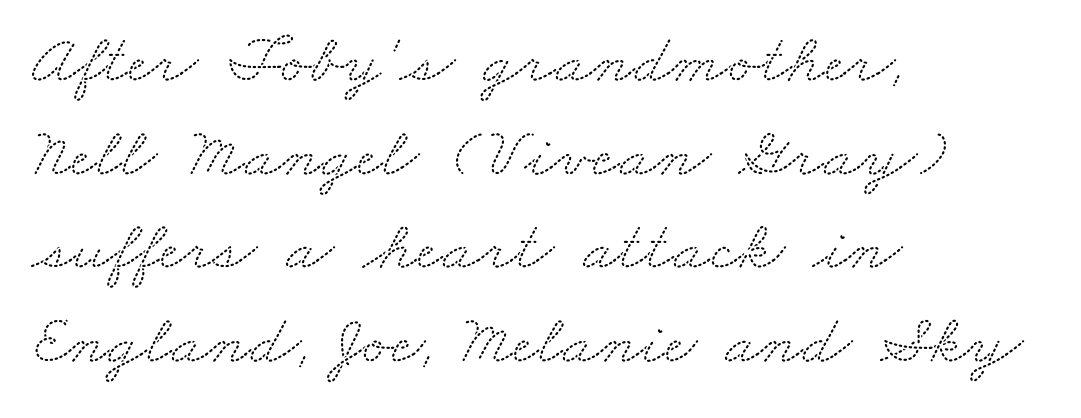
The image shows 71 px wide serif type; set left-aligned, normal line spacing (1.32x), normal letter spacing, not underlined; medium stroke contrast and a small x-height.
